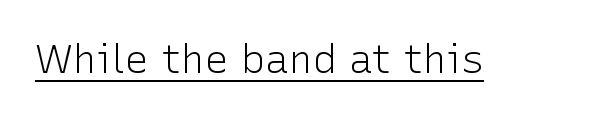
Caption: standard tracking, unaltered. Ordinary non-slanted type is in use. Spacing verdict: proportional, widths tailored to each character. On a weight scale, this lands at 450 or below. This sample carries an underscore along the baseline area. Nothing sits at the stroke ends, so this counts as sans-serif.
